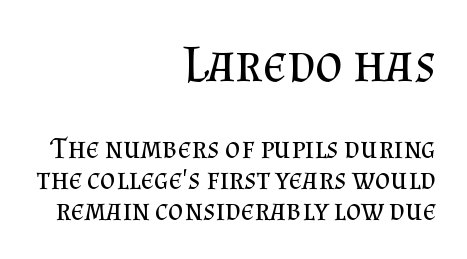
Q: Is the text bold? A: No.
Q: Is the text italic (slanted)? A: No, it is upright.
Q: Is the typeface a serif or a sans-serif typeface? A: Serif.
Q: Is the text underlined? A: No.
Q: How is the paragraph aligned? A: Right-aligned.
Q: Is the spacing between letters normal or unusually wide? A: Normal.
Q: Is the spacing between lines tight, normal or loose? A: Tight.
Q: Which block of text is set in a larger size, the first (top) or the second (bottom)? A: The first (top) one.
Q: Width (condensed, normal, or wide)? A: Normal.
Q: Stroke contrast? A: Medium.
Q: x-height? A: Small.
Q: Monospaced? A: No.
